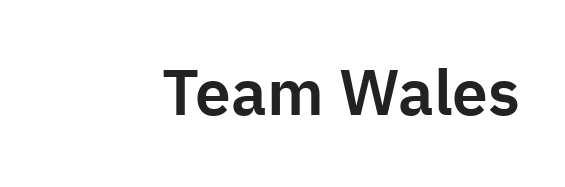
Inter-character spacing is left at the font's built-in metrics. Looks like regular typesetting: each glyph gets only the width it needs. The lettering stays uniformly vertical, giving the passage a roman look. A bare baseline throughout the passage. Observe the absence of serifs on each vertical stroke in this sample.
